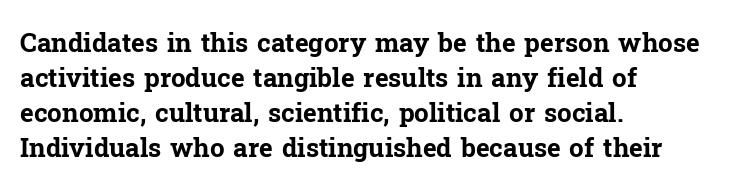
{"italic": "no", "bold": "yes", "underline": "no", "align": "left", "line_spacing": "normal", "line_spacing_ratio": 1.34, "letter_spacing": "normal", "letter_spacing_em": 0.0, "glyph_px": 26}
